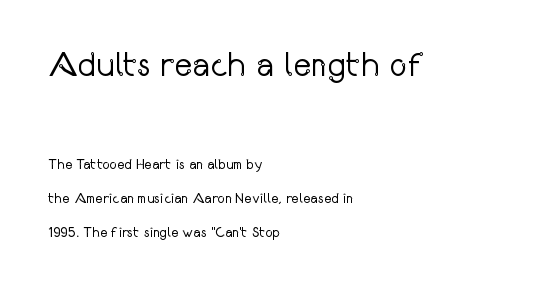
The image shows 34 px regular-weight, condensed sans-serif type, upright; set left-aligned, loose line spacing (2.41x), normal letter spacing, not underlined; the first (top) block is 2.43x larger; low stroke contrast and a medium x-height.
